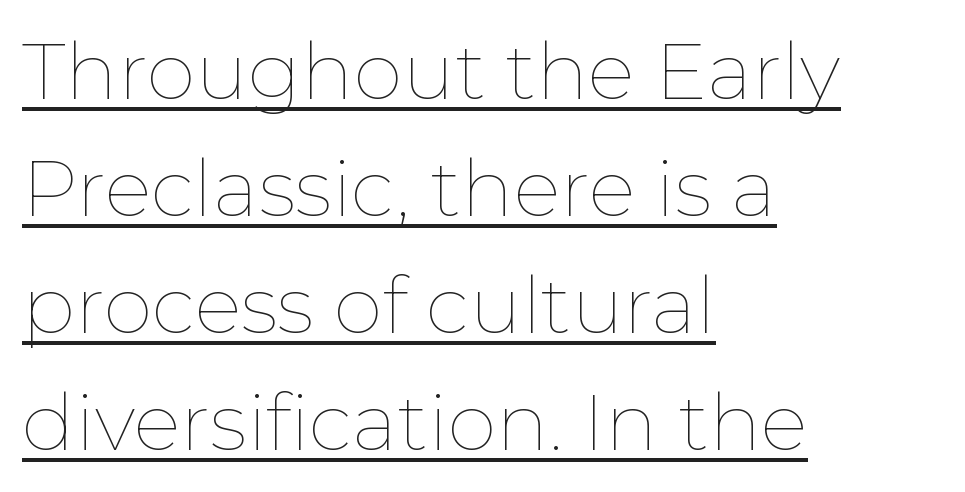
Letter spacing: default. The vertical gap from one line to the next is medium. A baseline rule has been typeset under these characters. Think of a printed novel: that variable character pitch is what you see here. Bold? No — there's no thickening of the strokes. If you drew a ruler down the left edge, every line would touch it.
